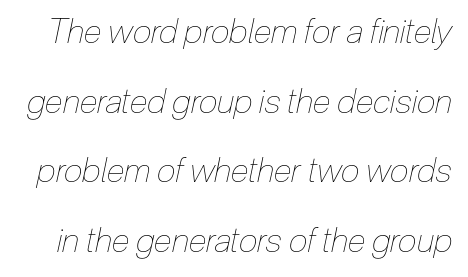
This sample has the flowing, uneven cadence of proportional lettering. Looking at the ascenders, they clearly lean. The passage shown is not bold in any degree. These lines stand farther apart than default settings would place them. Tracking here is standard; glyphs follow each other at the usual distance.
